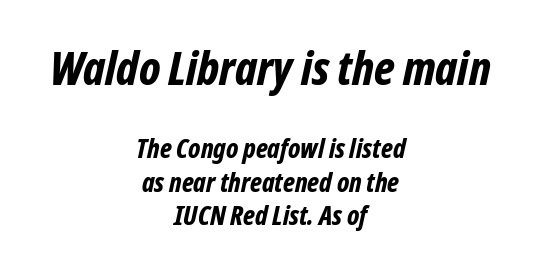
Horizontal alignment here is central, giving a formal, balanced look. This is oblique type, the kind used for emphasis or titles. The gaps between neighbouring characters are ordinary and unremarkable. Note the varied advance widths — an 'i' is clearly narrower than an 'm'. Quick note: underline off. Typesetter's note: full bold, strokes at maximum text heaviness.
